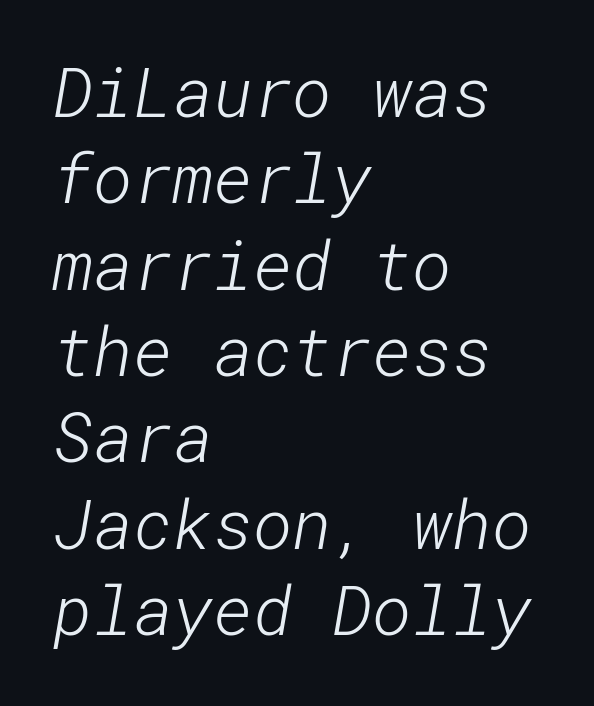
{"serif": "no", "bold": "no", "weight": "light", "width": "normal", "stroke_contrast": "low", "x_height": "medium", "underline": "no", "align": "left", "line_spacing": "normal", "line_spacing_ratio": 1.27, "letter_spacing": "normal", "letter_spacing_em": 0.0, "glyph_px": 68}
